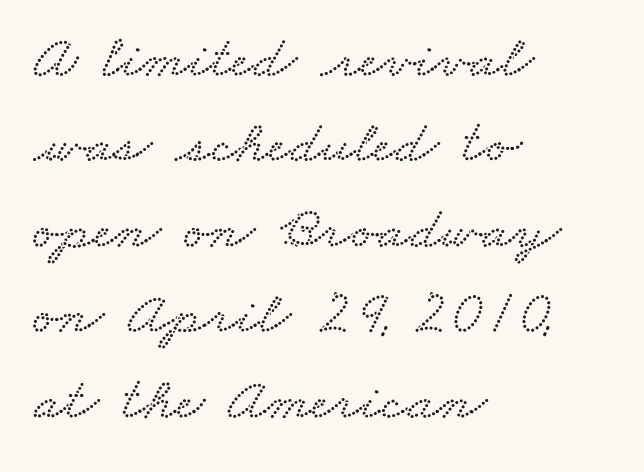
{"width": "wide", "stroke_contrast": "low", "x_height": "small", "monospaced": "no", "underline": "no", "align": "left", "line_spacing": "normal", "line_spacing_ratio": 1.4, "letter_spacing": "normal", "letter_spacing_em": 0.0, "glyph_px": 61}
